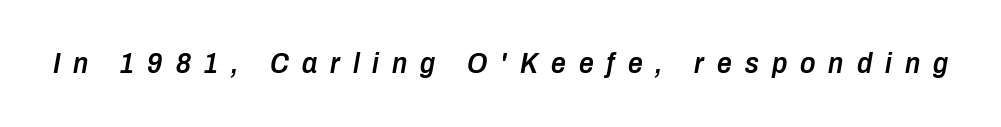
Q: Is the text bold? A: Semi-bold.
Q: Is the text italic (slanted)? A: Yes, it leans right by about 10 degrees.
Q: Is the text underlined? A: No.
Q: Is the spacing between letters normal or unusually wide? A: Unusually wide.
Q: Width (condensed, normal, or wide)? A: Condensed.
Q: Stroke contrast? A: Low.
Q: x-height? A: Medium.
Q: Monospaced? A: No.
